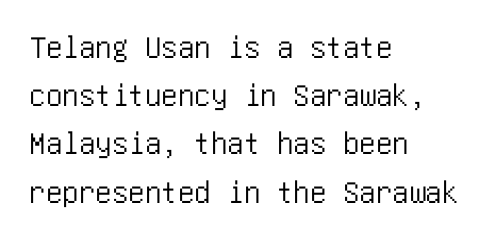
{"serif": "no", "italic": "no", "width": "condensed", "stroke_contrast": "low", "x_height": "large", "underline": "no", "align": "left", "line_spacing": "normal", "line_spacing_ratio": 1.46, "letter_spacing": "normal", "letter_spacing_em": 0.0, "glyph_px": 33}
